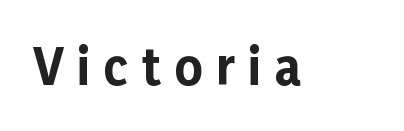
Observe the wide spacing: letters keep a clear distance from each other. Here the designer chose a conventional face with non-uniform glyph widths. A typesetter would label this face a sans. Rendered with straight, roman letterforms. Its strokes are broad and dark, the hallmark of bold type. The area under the type is left untouched.
